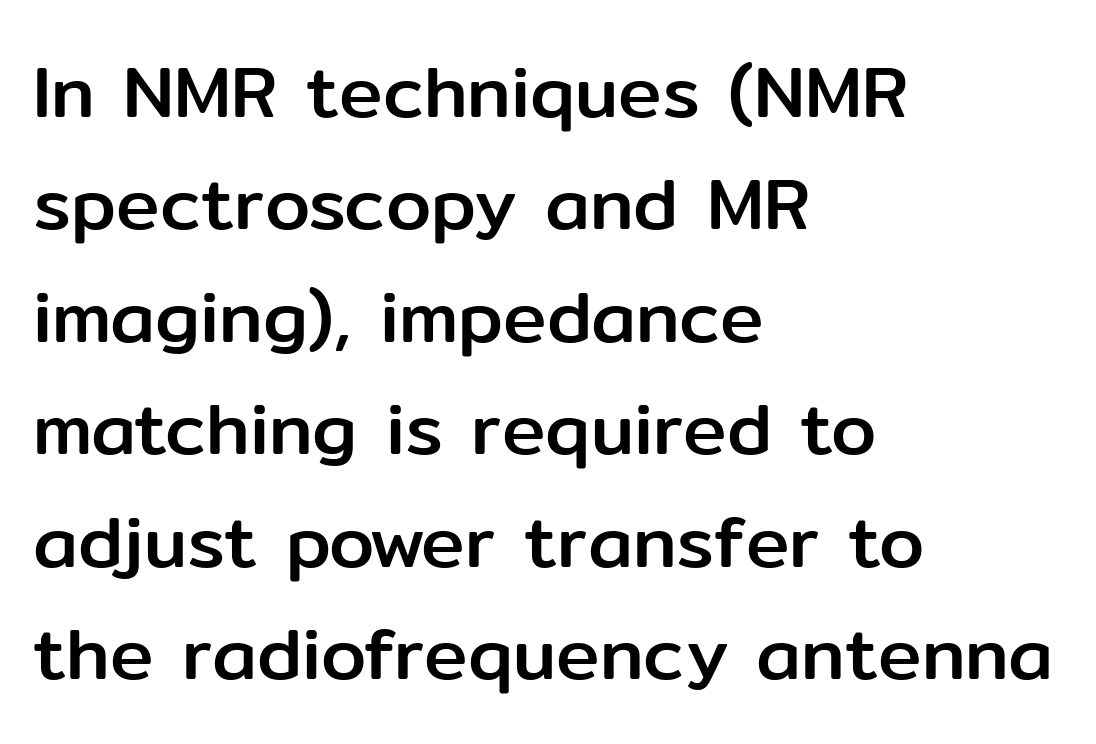
The image shows 73 px sans-serif type, upright; set left-aligned, normal line spacing (1.54x), normal letter spacing, not underlined; low stroke contrast and a medium x-height.
